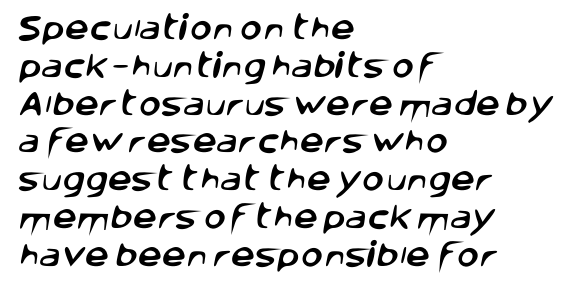
{"underline": "no", "align": "left", "line_spacing": "normal", "line_spacing_ratio": 1.4, "letter_spacing": "normal", "letter_spacing_em": 0.0, "glyph_px": 27}
